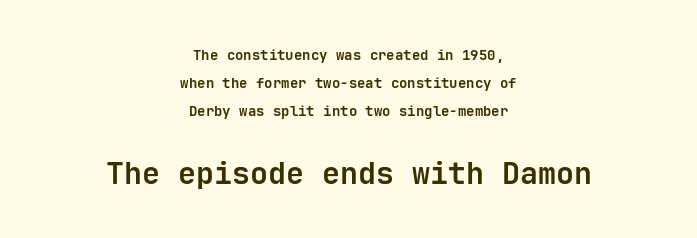
The image shows 30 px bold sans-serif type, upright, monospaced; set centered, loose line spacing (2.0x), normal letter spacing, not underlined; the second (bottom) block is 2.14x larger; low stroke contrast and a medium x-height.
